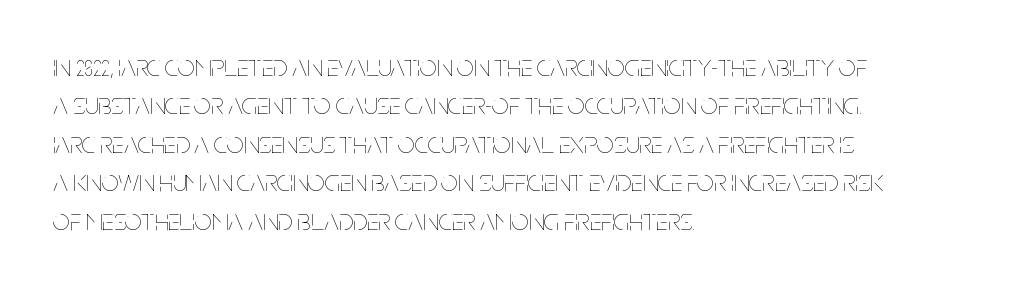
{"italic": "no", "bold": "no", "weight": "thin", "width": "condensed", "stroke_contrast": "low", "x_height": "large", "monospaced": "no", "underline": "no", "align": "left", "line_spacing": "normal", "line_spacing_ratio": 1.28, "letter_spacing": "normal", "letter_spacing_em": 0.0, "glyph_px": 30}
